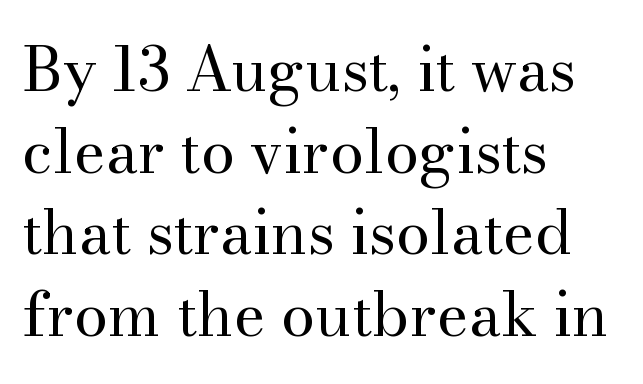
The image shows 61 px regular-weight serif type, upright; set left-aligned, normal line spacing (1.34x), normal letter spacing, not underlined; medium stroke contrast and a small x-height.
